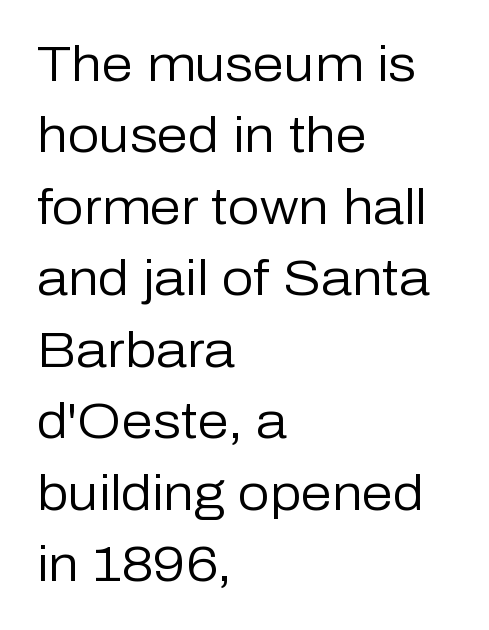
Evenly set lines give the paragraph a standard silhouette. Heft: none added — not bold. Tracking here is standard; glyphs follow each other at the usual distance. This rendering features lettering with no underline. Ordinary non-slanted type is in use. Observe the absence of serifs on each vertical stroke in this sample.
